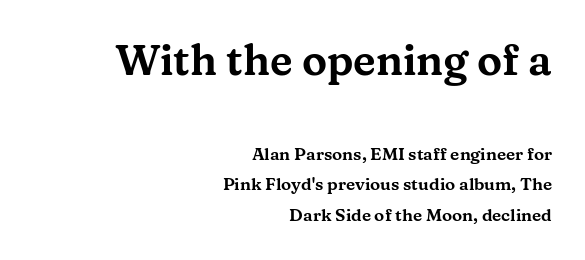
Words appear dense and cohesive because spacing is normal. Looks like regular typesetting: each glyph gets only the width it needs. Only glyphs here, with clear space below each row. The passage shown begins with its larger block and ends with its smaller one.
